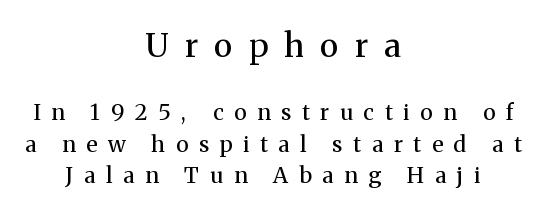
The image shows 33 px regular-weight serif type, upright; set centered, normal line spacing (1.44x), unusually wide letter spacing (+0.49 em), not underlined; the first (top) block is 1.5x larger; medium stroke contrast and a medium x-height.
